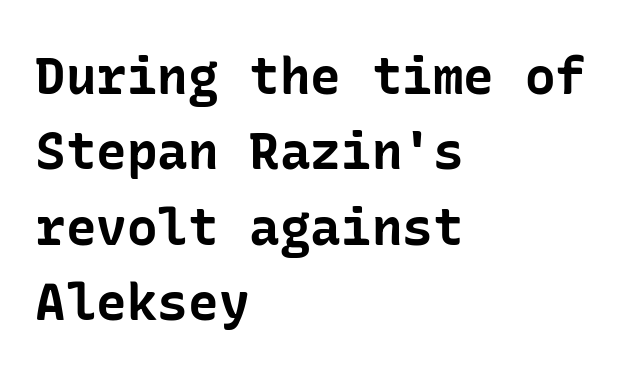
The image shows 51 px bold sans-serif type, upright; set left-aligned, normal line spacing (1.48x), normal letter spacing, not underlined; low stroke contrast and a medium x-height.
